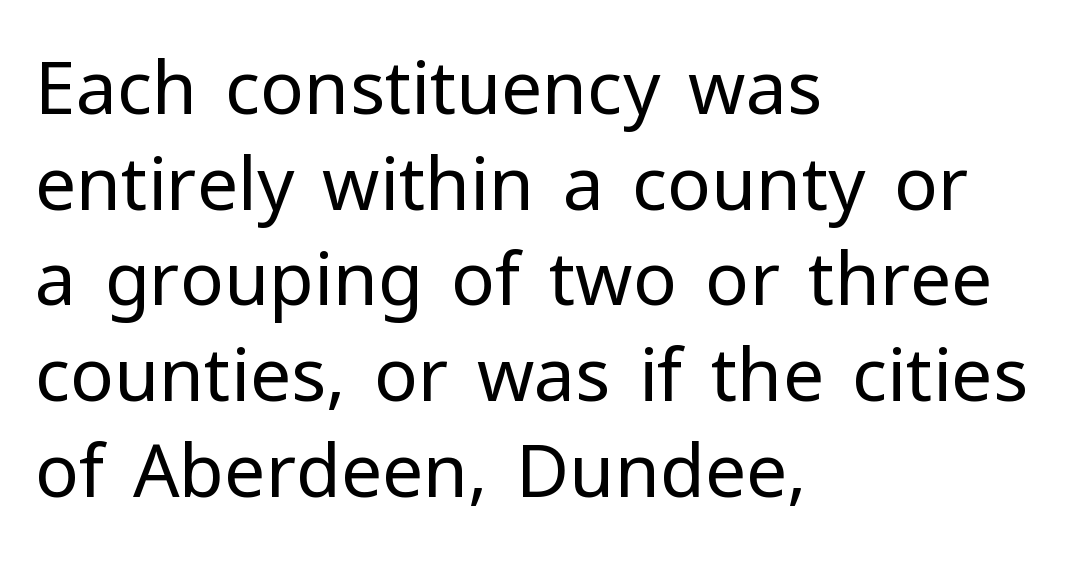
{"serif": "no", "italic": "no", "bold": "no", "weight": "regular", "width": "normal", "stroke_contrast": "low", "x_height": "medium", "monospaced": "no", "underline": "no", "align": "left", "line_spacing": "normal", "line_spacing_ratio": 1.31, "letter_spacing": "normal", "letter_spacing_em": 0.0, "glyph_px": 73}
